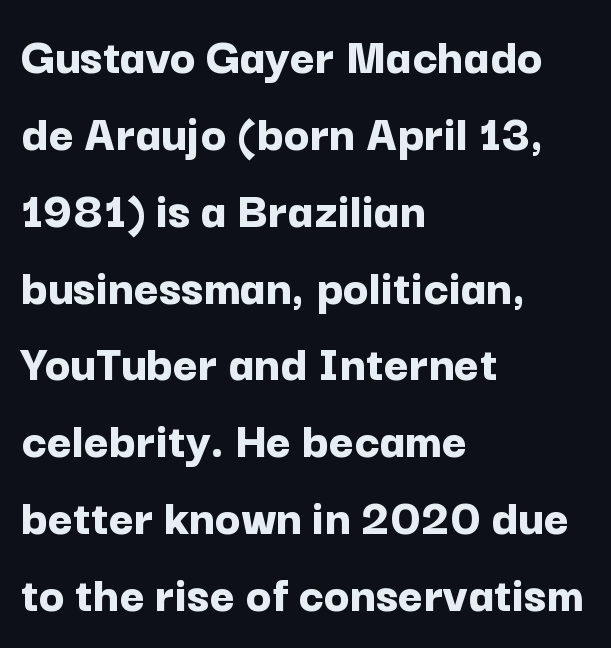
{"serif": "no", "italic": "no", "bold": "yes", "weight": "bold", "width": "normal", "stroke_contrast": "low", "x_height": "medium", "monospaced": "no", "underline": "no", "align": "left", "line_spacing": "normal", "line_spacing_ratio": 1.45, "letter_spacing": "normal", "letter_spacing_em": 0.0, "glyph_px": 53}
